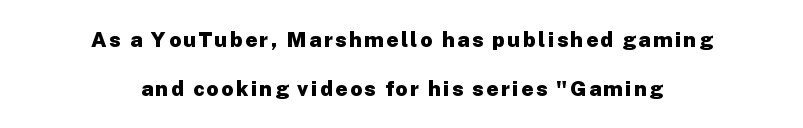
Underlining? Definitely not there. Notice how the stems are strictly vertical — no italics here. Chunky letters — that's bold for sure. In CSS terms this would be text-align: center. Does the leading feel generous? Absolutely, it's lavish.
